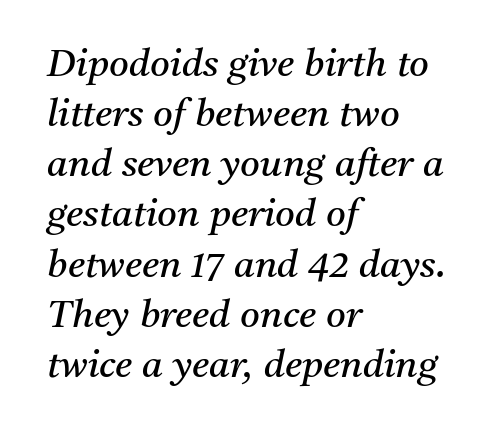
Q: Is the text bold? A: No.
Q: Is the text italic (slanted)? A: Yes, it leans right by about 11 degrees.
Q: Is the typeface a serif or a sans-serif typeface? A: Serif.
Q: Is the text underlined? A: No.
Q: How is the paragraph aligned? A: Left-aligned.
Q: Is the spacing between letters normal or unusually wide? A: Normal.
Q: Is the spacing between lines tight, normal or loose? A: Normal.
Q: Width (condensed, normal, or wide)? A: Normal.
Q: Stroke contrast? A: Medium.
Q: x-height? A: Medium.
Q: Monospaced? A: No.
